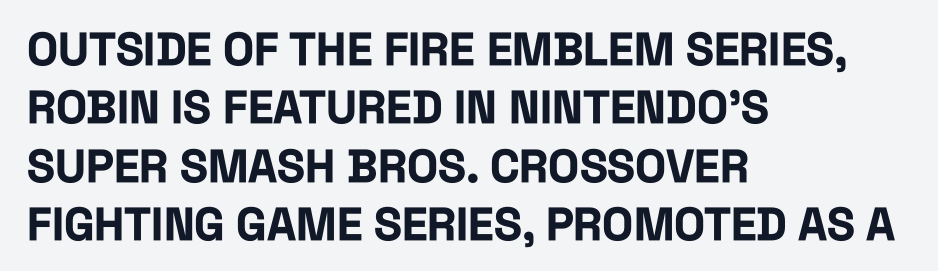
Q: Is the text bold? A: Yes.
Q: Is the text italic (slanted)? A: No, it is upright.
Q: Is the typeface a serif or a sans-serif typeface? A: Sans-serif.
Q: Is the text underlined? A: No.
Q: How is the paragraph aligned? A: Left-aligned.
Q: Is the spacing between letters normal or unusually wide? A: Normal.
Q: Is the spacing between lines tight, normal or loose? A: Normal.
Q: Width (condensed, normal, or wide)? A: Condensed.
Q: Stroke contrast? A: Low.
Q: x-height? A: Large.
Q: Monospaced? A: No.
